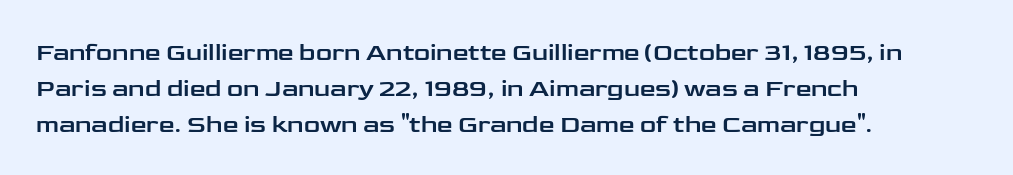
The image shows 25 px text type, upright; set left-aligned, normal line spacing (1.44x), normal letter spacing, not underlined.
